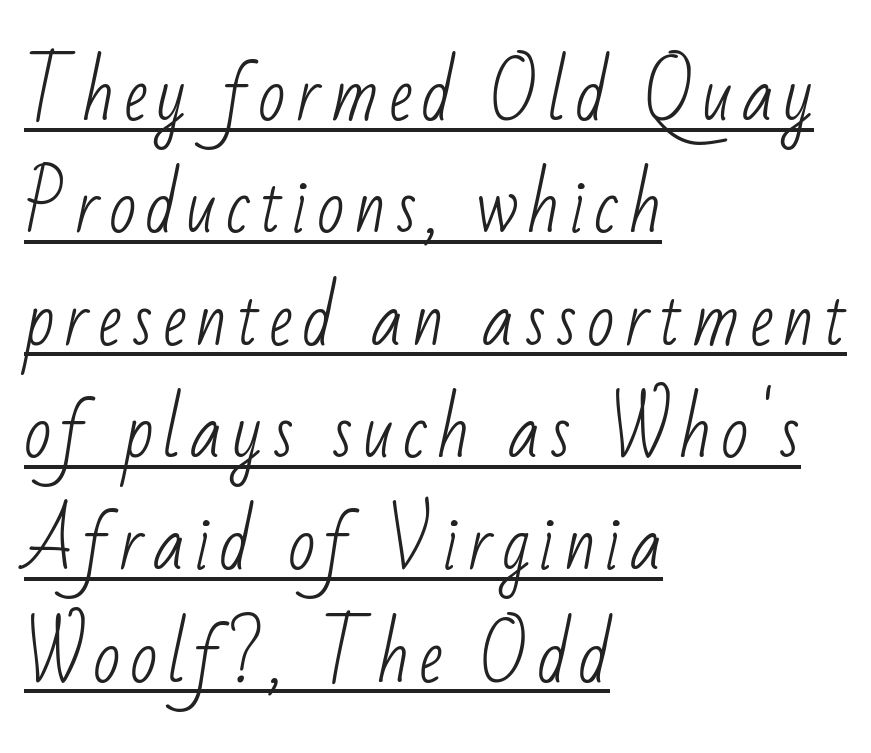
{"serif": "no", "bold": "no", "weight": "light", "width": "condensed", "stroke_contrast": "low", "x_height": "small", "monospaced": "no", "underline": "yes", "align": "left", "line_spacing": "normal", "line_spacing_ratio": 1.56, "glyph_px": 72}
